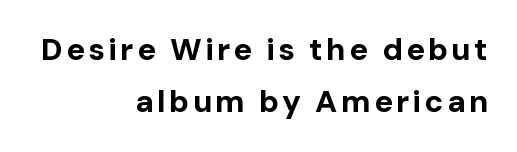
The image shows 31 px bold sans-serif type, upright; set right-aligned, normal line spacing (1.68x), not underlined; low stroke contrast and a medium x-height.
